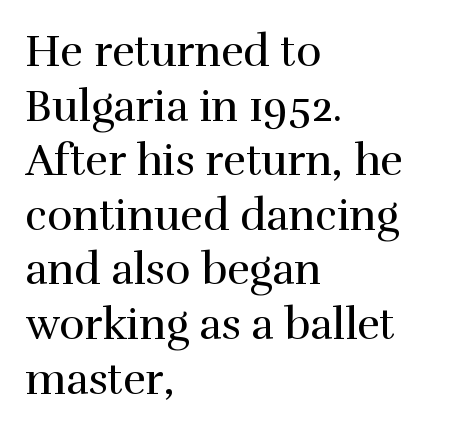
Q: Is the text bold? A: No.
Q: Is the text italic (slanted)? A: No, it is upright.
Q: Is the typeface a serif or a sans-serif typeface? A: Serif.
Q: Is the text underlined? A: No.
Q: How is the paragraph aligned? A: Left-aligned.
Q: Is the spacing between letters normal or unusually wide? A: Normal.
Q: Is the spacing between lines tight, normal or loose? A: Normal.
Q: Width (condensed, normal, or wide)? A: Normal.
Q: Stroke contrast? A: High.
Q: x-height? A: Medium.
Q: Monospaced? A: No.
